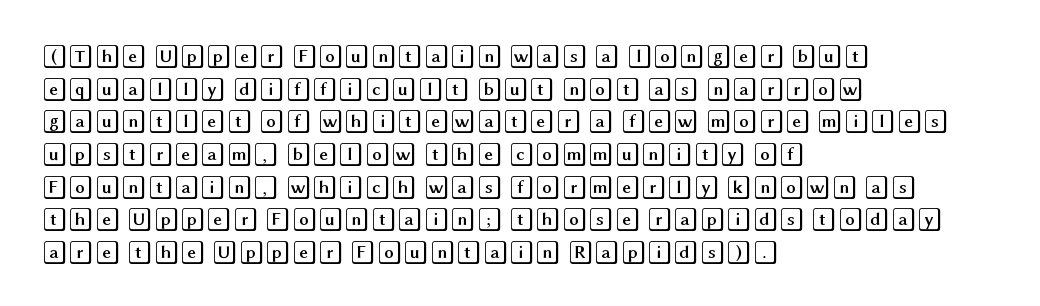
The vertical gap from one line to the next is medium. The rendering keeps characters at their native spacing. The axis of the letterforms is exactly vertical. Bare-footed words on every line. In CSS terms this would be text-align: left.
